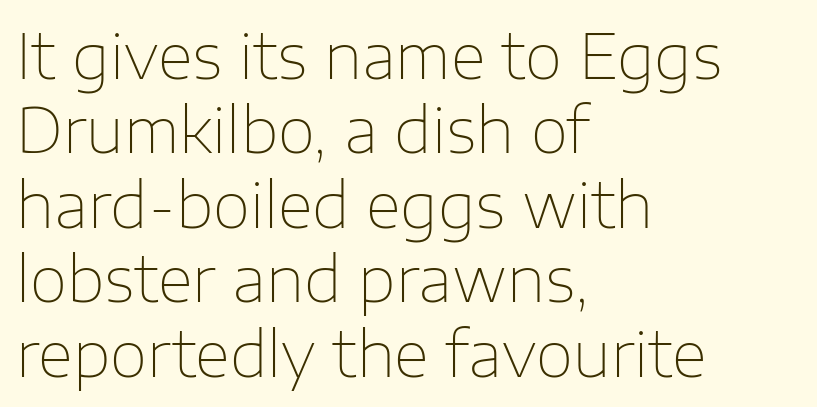
The image shows 61 px thin sans-serif type, upright; set left-aligned, line spacing 1.22x, normal letter spacing, not underlined; low stroke contrast and a medium x-height.
